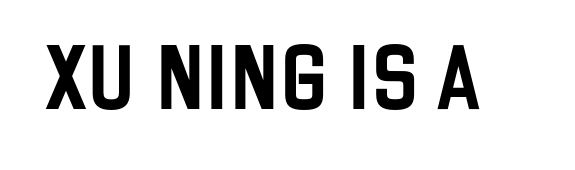
{"serif": "no", "italic": "no", "width": "condensed", "stroke_contrast": "low", "x_height": "large", "monospaced": "no", "underline": "no", "letter_spacing": "normal", "letter_spacing_em": 0.0, "glyph_px": 64}
